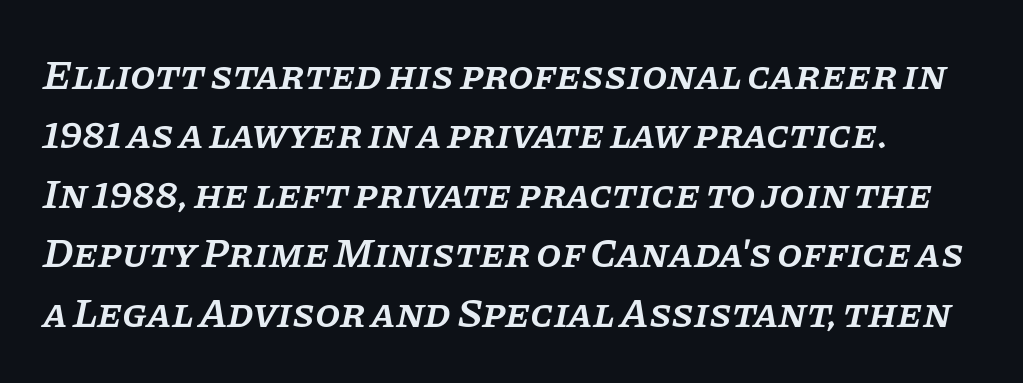
The image shows 41 px semibold serif type, italic (leaning right); set normal line spacing (1.45x), normal letter spacing, not underlined; low stroke contrast and a large x-height.
